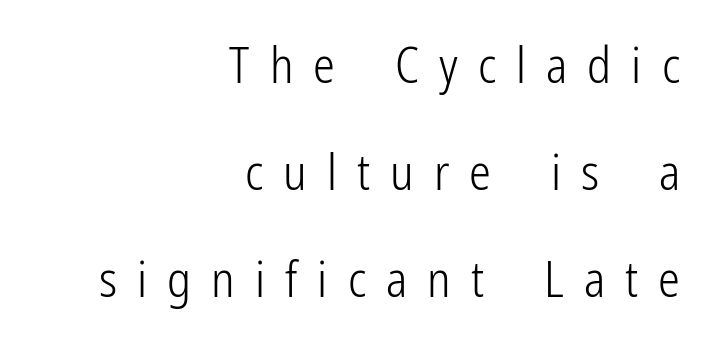
The image shows 49 px light, condensed sans-serif type, upright; set right-aligned, loose line spacing (2.18x), unusually wide letter spacing (+0.41 em), not underlined; low stroke contrast and a medium x-height.
